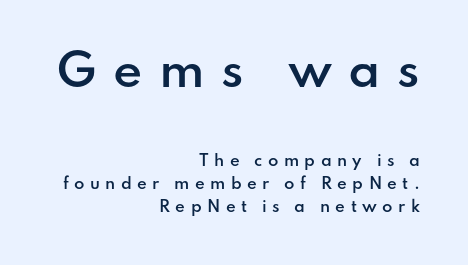
The image shows 45 px semibold sans-serif type, upright; set right-aligned, normal line spacing (1.54x), unusually wide letter spacing (+0.36 em), not underlined; the first (top) block is 3.0x larger; low stroke contrast and a small x-height.
